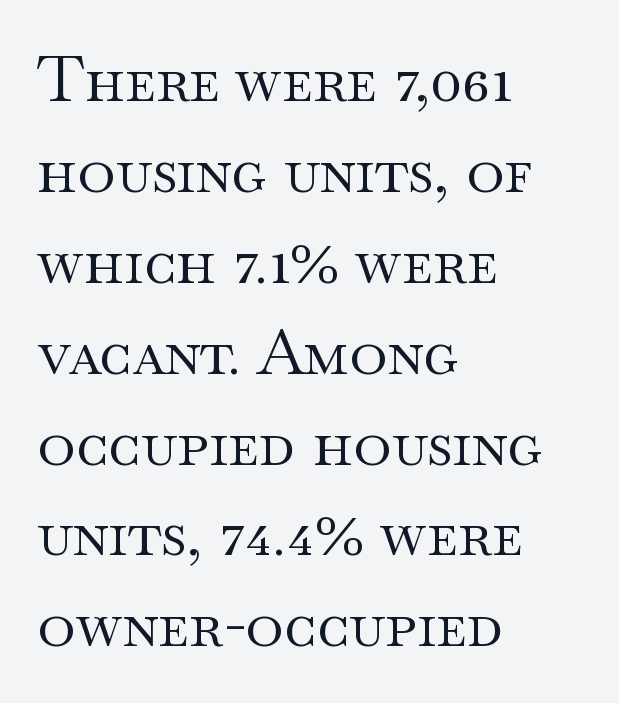
{"serif": "yes", "italic": "no", "bold": "no", "weight": "regular", "width": "wide", "stroke_contrast": "medium", "x_height": "small", "monospaced": "no", "underline": "no", "align": "left", "line_spacing": "normal", "line_spacing_ratio": 1.42, "letter_spacing": "normal", "letter_spacing_em": 0.0, "glyph_px": 64}
